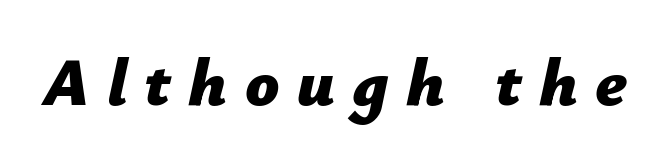
Strong, thick strokes mark this as bold type. The letters advance in unequal steps, a hallmark of proportional type. Each word looks stretched out because of the extra space between its letters. Honestly, there is no underline to notice here at all. Yep, that's italic — everything's leaning.
